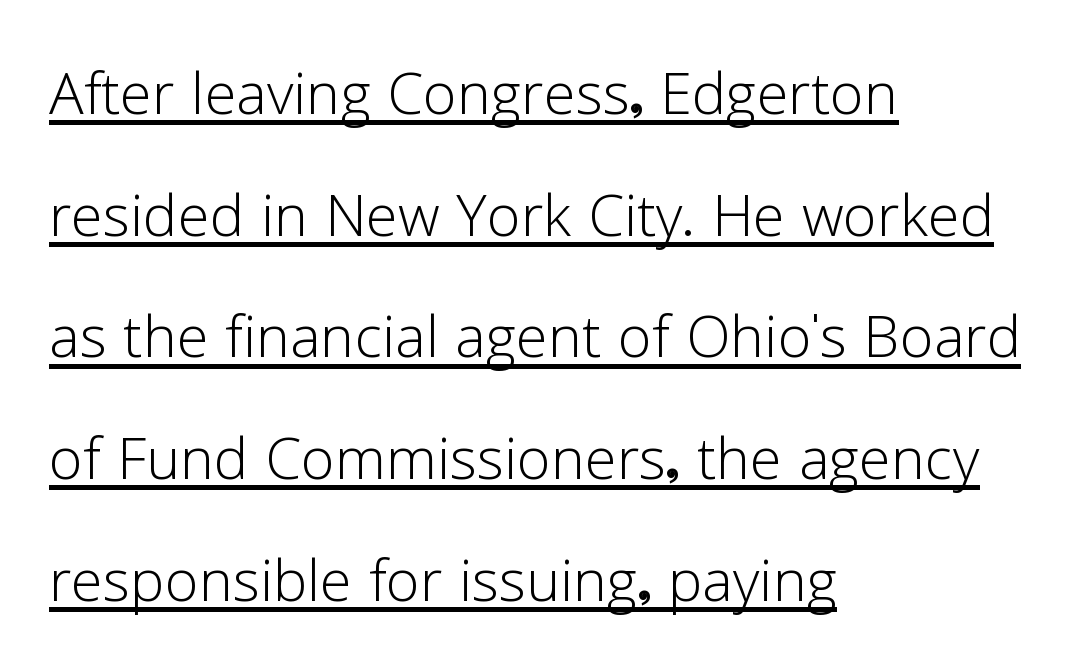
The passage shown stacks its lines at a standard gap. Vertical strokes here are truly vertical. The rendering keeps characters at their native spacing. Note the varied advance widths — an 'i' is clearly narrower than an 'm'. Every row of glyphs begins at an identical x-position on the left.
